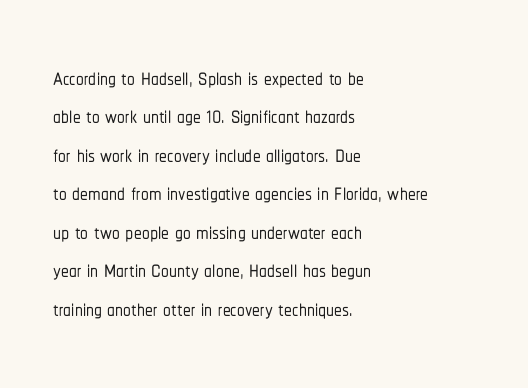
Q: Is the text italic (slanted)? A: No, it is upright.
Q: Is the typeface a serif or a sans-serif typeface? A: Sans-serif.
Q: Is the text underlined? A: No.
Q: How is the paragraph aligned? A: Left-aligned.
Q: Is the spacing between letters normal or unusually wide? A: Normal.
Q: Width (condensed, normal, or wide)? A: Condensed.
Q: Stroke contrast? A: Low.
Q: x-height? A: Medium.
Q: Monospaced? A: No.
